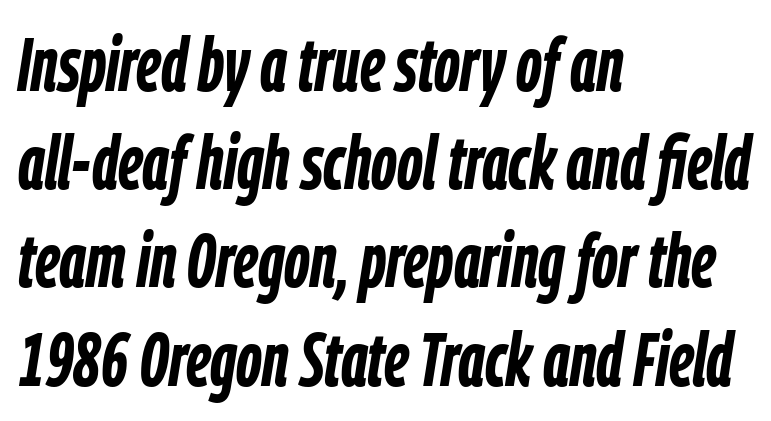
Style check: oblique. You could not count columns in this text — the font is proportionally spaced. The passage shown has conventional tracking throughout. The specimen omits any rule beneath the text block's lines. This sample keeps an unexceptional amount of space between lines. The lines in this sample share a left origin and differ only in where they stop.
